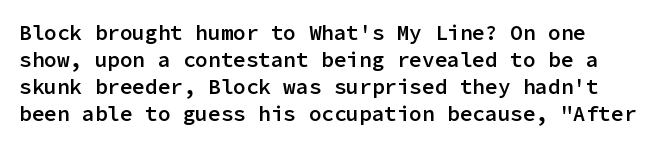
Q: Is the text bold? A: Semi-bold.
Q: Is the text italic (slanted)? A: No, it is upright.
Q: Is the text underlined? A: No.
Q: Is the spacing between letters normal or unusually wide? A: Normal.
Q: Is the spacing between lines tight, normal or loose? A: Normal.
